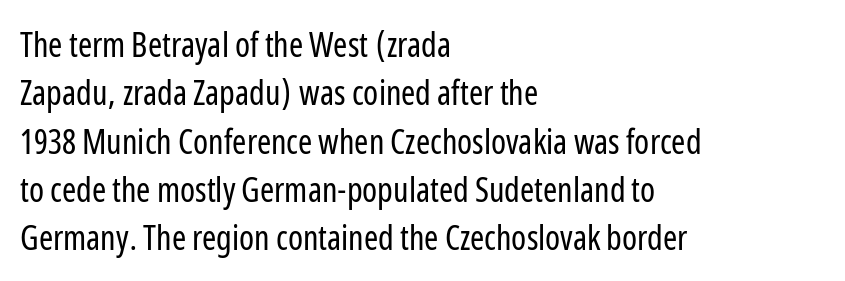
Q: Is the text bold? A: No.
Q: Is the text italic (slanted)? A: No, it is upright.
Q: Is the typeface a serif or a sans-serif typeface? A: Sans-serif.
Q: Is the text underlined? A: No.
Q: How is the paragraph aligned? A: Left-aligned.
Q: Is the spacing between letters normal or unusually wide? A: Normal.
Q: Is the spacing between lines tight, normal or loose? A: Normal.
Q: Width (condensed, normal, or wide)? A: Condensed.
Q: Stroke contrast? A: Low.
Q: x-height? A: Medium.
Q: Monospaced? A: No.
